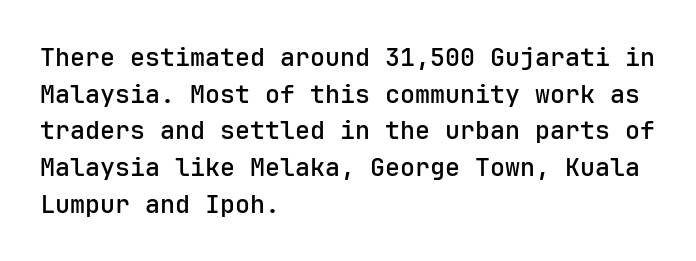
The gaps between neighbouring characters are ordinary and unremarkable. Clear beneath every line of the passage. The lettering holds an erect, upright posture throughout. Line starts are locked; line ends wander.
